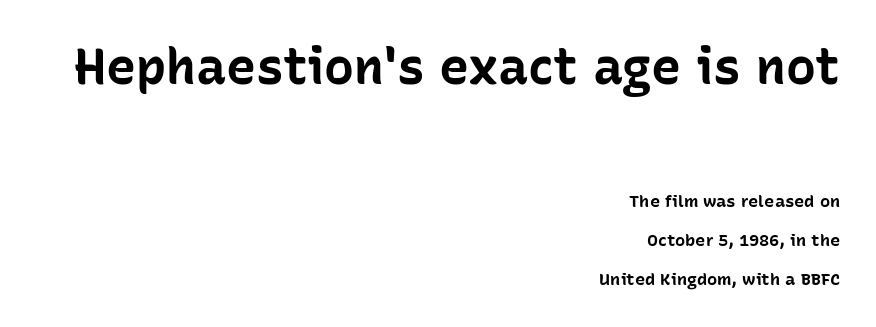
You can tell from the bare stems that sans-serif type was used. I'd describe the lettering as bold — thick and assertive. The initial chunk of copy outweighs the following chunk in type size. The compositor pushed each line to the right boundary.
